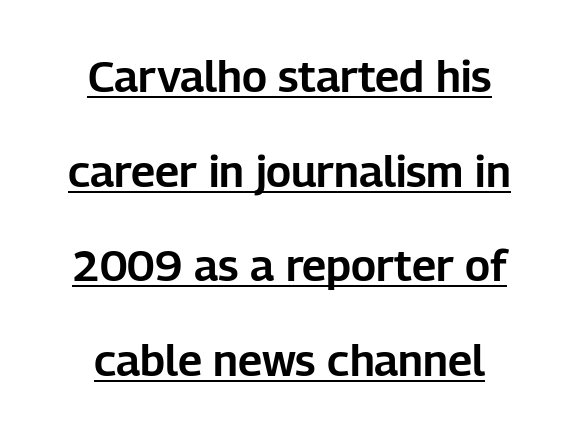
The image shows 44 px sans-serif type, upright; set centered, loose line spacing (2.15x), normal letter spacing, underlined; low stroke contrast and a medium x-height.
